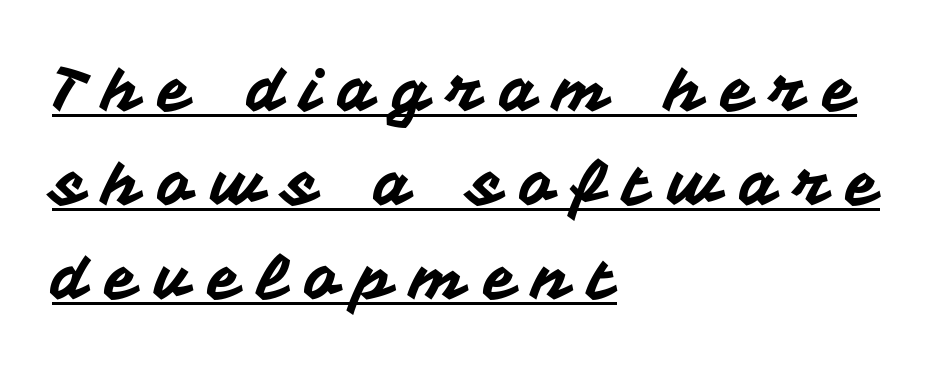
Q: Is the text italic (slanted)? A: Yes.
Q: Is the typeface a serif or a sans-serif typeface? A: Sans-serif.
Q: Is the text underlined? A: Yes.
Q: How is the paragraph aligned? A: Left-aligned.
Q: Is the spacing between letters normal or unusually wide? A: Unusually wide.
Q: Is the spacing between lines tight, normal or loose? A: Normal.
Q: Width (condensed, normal, or wide)? A: Normal.
Q: Stroke contrast? A: Medium.
Q: x-height? A: Medium.
Q: Monospaced? A: No.
